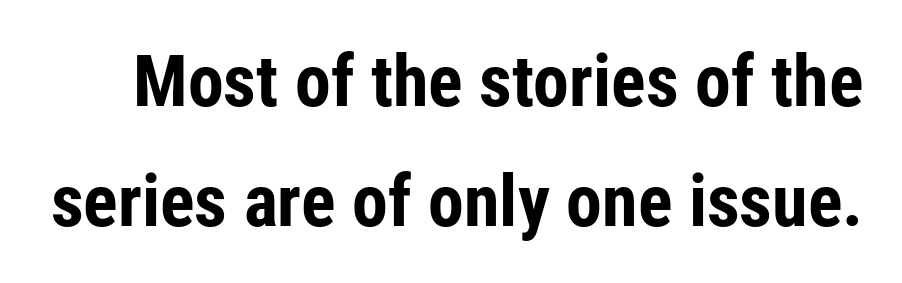
Lines of text with bare space underneath. Unlike italic type, these characters show no tilt at all. A typesetter would call this zero additional tracking. The rendering uses natural spacing where letterforms have individual widths. Classification — sans serif.
